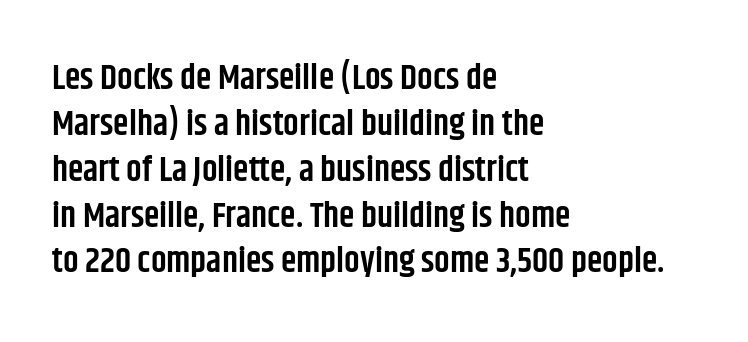
{"serif": "no", "italic": "no", "bold": "semi", "weight": "semibold", "width": "condensed", "stroke_contrast": "low", "x_height": "large", "monospaced": "no", "underline": "no", "align": "left", "line_spacing": "normal", "line_spacing_ratio": 1.31, "letter_spacing": "normal", "letter_spacing_em": 0.0, "glyph_px": 35}
